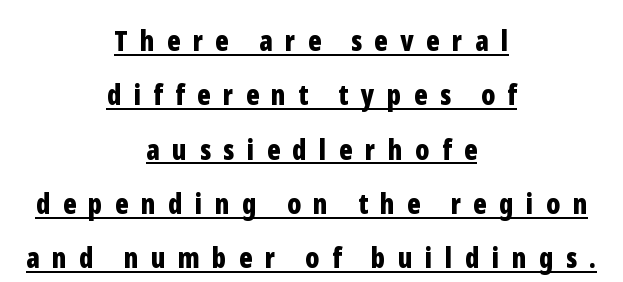
{"serif": "no", "italic": "no", "bold": "yes", "weight": "bold", "width": "condensed", "stroke_contrast": "low", "x_height": "medium", "monospaced": "no", "underline": "yes", "align": "center", "line_spacing": "loose", "line_spacing_ratio": 1.94, "letter_spacing": "wide", "letter_spacing_em": 0.45, "glyph_px": 28}
